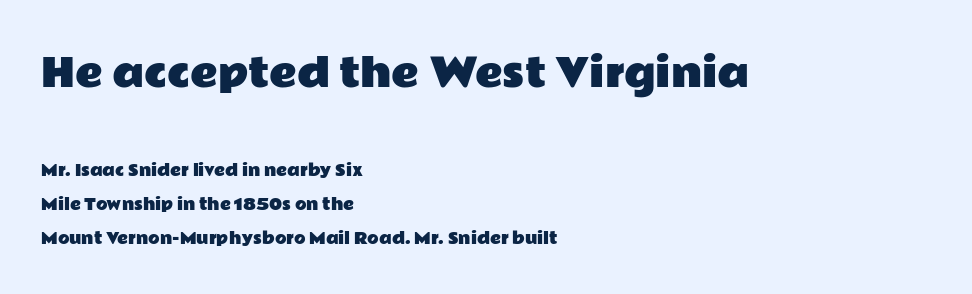
These lines stack with their left ends in a neat column. The font family rendered here belongs to the sans-serif group. Note: larger setting up top, smaller setting below. Short note: letters normally spaced. Character widths vary here, with narrow letters taking less room than wide ones. Posture: straight, roman, zero tilt.
